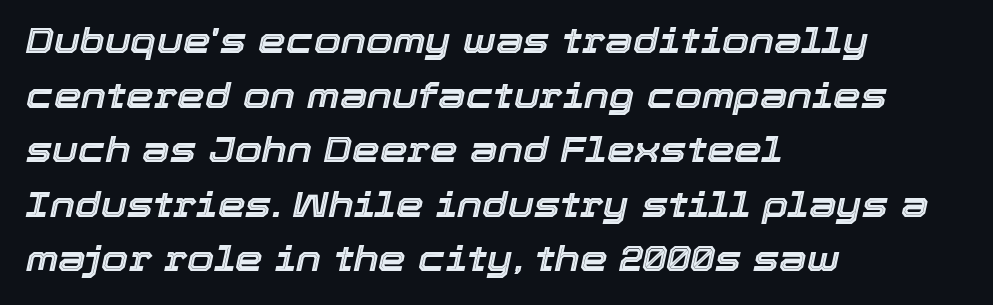
Decoration check: the copy has no underline. Character widths vary here, with narrow letters taking less room than wide ones. If you drew a line through each stem, it would be angled. Compared with typical paragraphs, the rows here are spaced about the same.
